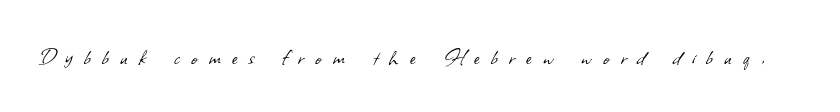
The strokes carry an ordinary text weight at most. This rendering features lettering with no underline. Someone cranked the tracking dial way up on this one.
